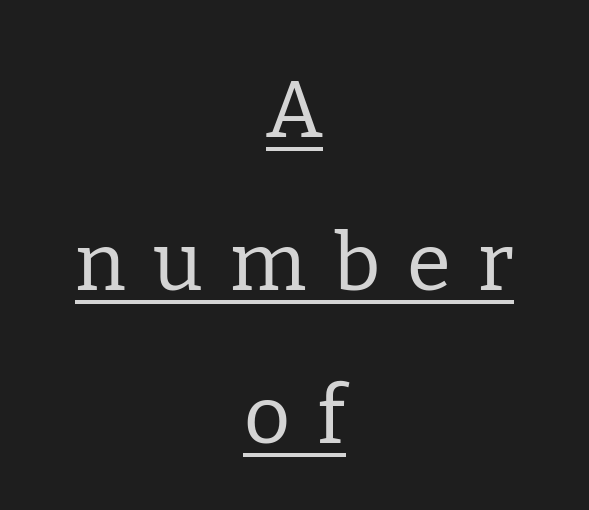
Q: Is the text bold? A: No.
Q: Is the text italic (slanted)? A: No, it is upright.
Q: Is the typeface a serif or a sans-serif typeface? A: Serif.
Q: Is the text underlined? A: Yes.
Q: How is the paragraph aligned? A: Centered.
Q: Is the spacing between letters normal or unusually wide? A: Unusually wide.
Q: Is the spacing between lines tight, normal or loose? A: Loose.
Q: Width (condensed, normal, or wide)? A: Normal.
Q: Stroke contrast? A: Low.
Q: x-height? A: Medium.
Q: Monospaced? A: No.
